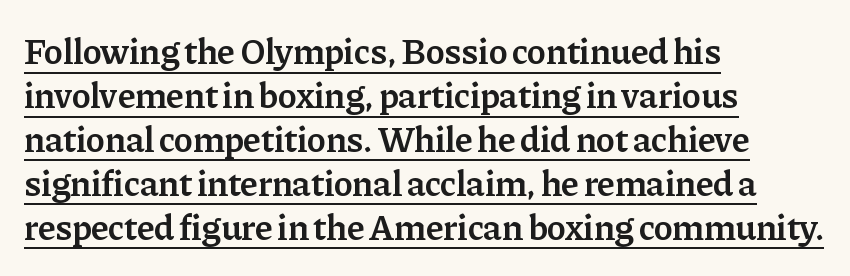
{"serif": "yes", "italic": "no", "bold": "semi", "weight": "semibold", "width": "normal", "stroke_contrast": "low", "x_height": "medium", "monospaced": "no", "underline": "yes", "align": "left", "line_spacing_ratio": 1.22, "letter_spacing": "normal", "letter_spacing_em": 0.0, "glyph_px": 36}
